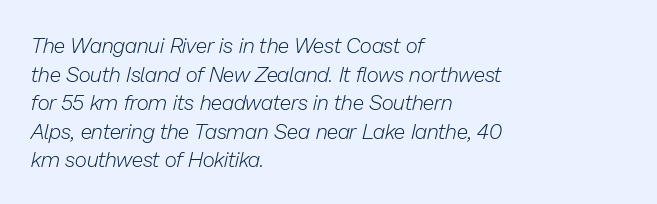
{"italic": "yes", "lean": "right", "slant_degrees": 13, "bold": "no", "underline": "no", "align": "left", "line_spacing": "normal", "line_spacing_ratio": 1.36, "letter_spacing": "normal", "letter_spacing_em": 0.0, "glyph_px": 21}
